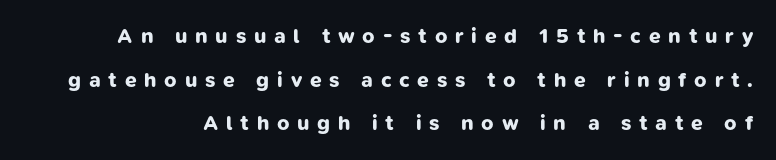
Q: Is the text bold? A: Yes.
Q: Is the text underlined? A: No.
Q: Is the spacing between letters normal or unusually wide? A: Unusually wide.
Q: Is the spacing between lines tight, normal or loose? A: Loose.
